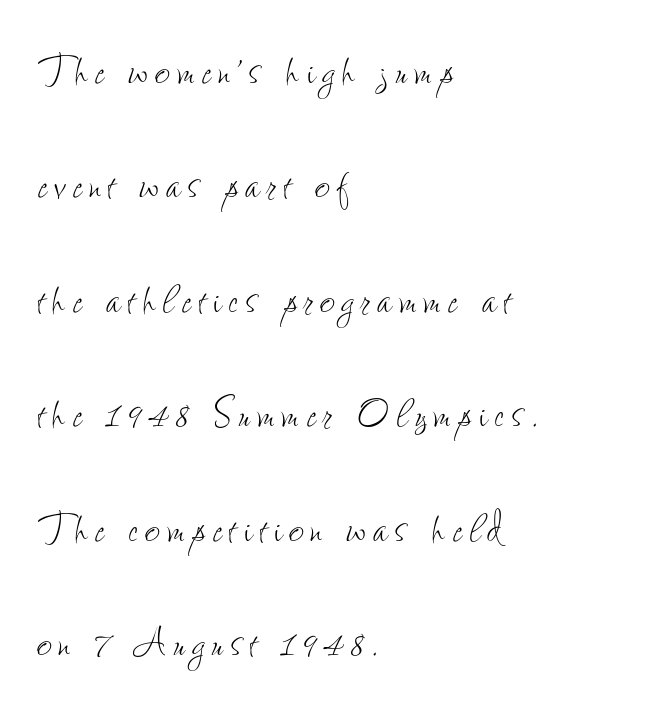
Q: Is the text bold? A: No.
Q: Is the text italic (slanted)? A: Yes.
Q: Is the text underlined? A: No.
Q: How is the paragraph aligned? A: Left-aligned.
Q: Is the spacing between lines tight, normal or loose? A: Loose.
Q: Width (condensed, normal, or wide)? A: Condensed.
Q: Stroke contrast? A: Low.
Q: x-height? A: Small.
Q: Monospaced? A: No.
